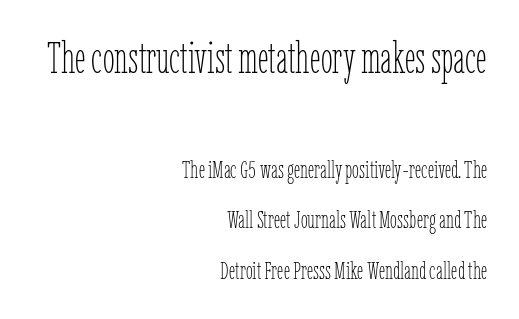
{"italic": "no", "bold": "no", "weight": "thin", "width": "condensed", "stroke_contrast": "low", "x_height": "medium", "monospaced": "no", "underline": "no", "align": "right", "line_spacing": "loose", "line_spacing_ratio": 2.03, "letter_spacing": "normal", "letter_spacing_em": 0.0, "larger_block": "first", "size_ratio": 1.72, "glyph_px": 43}
